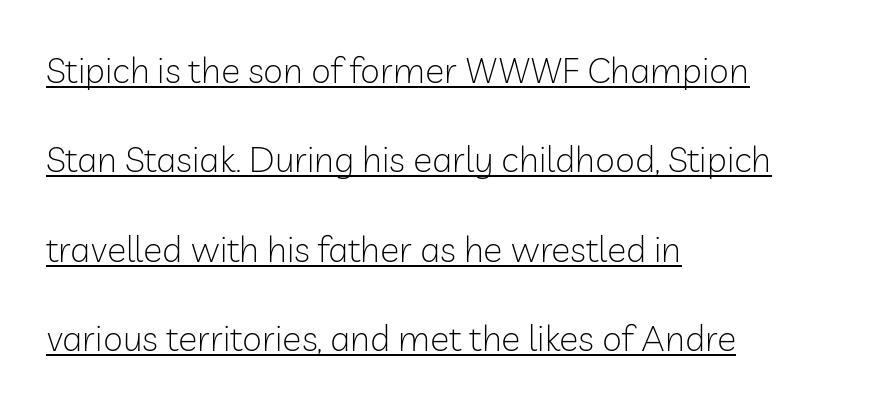
The image shows 36 px light sans-serif type, upright; set left-aligned, loose line spacing (2.48x), normal letter spacing, underlined; low stroke contrast and a medium x-height.
